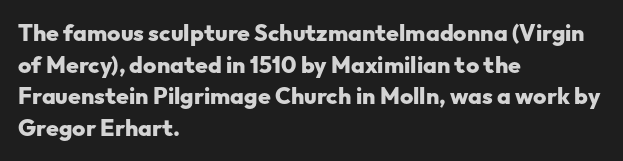
The image shows 23 px bold type, upright; set left-aligned, normal line spacing (1.38x), normal letter spacing, not underlined.
